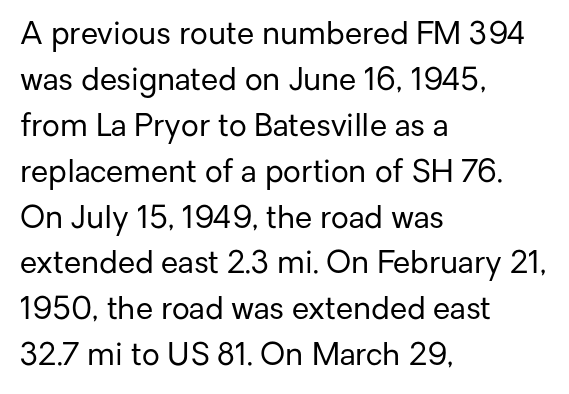
Layout note: lines flush left. The line texture is even and compact thanks to regular tracking. Note: no serifs on the glyphs. A normal amount of white space separates one row of letters from the next. The letters look calm and open, with moderate or lighter stems.
